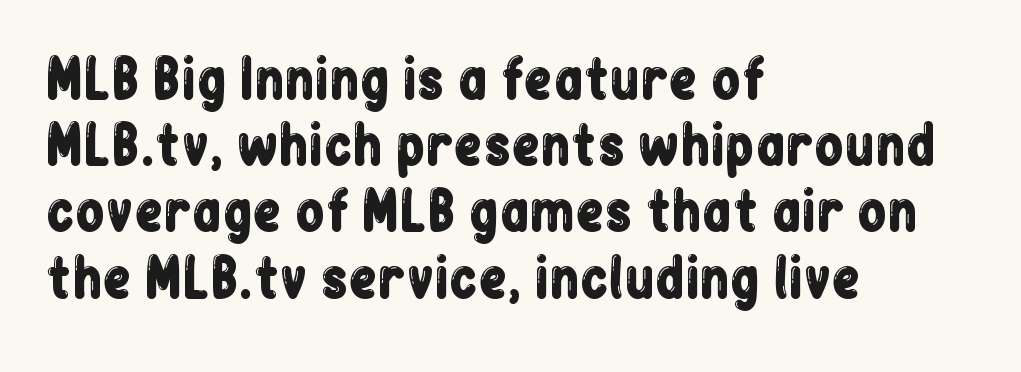
{"serif": "no", "italic": "no", "width": "condensed", "stroke_contrast": "low", "x_height": "medium", "monospaced": "no", "underline": "no", "align": "left", "line_spacing": "normal", "line_spacing_ratio": 1.25, "letter_spacing": "normal", "letter_spacing_em": 0.0, "glyph_px": 53}
